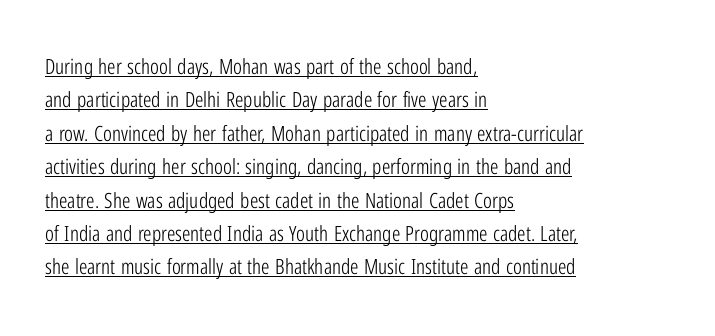
{"italic": "no", "bold": "no", "underline": "yes", "align": "left", "line_spacing": "normal", "line_spacing_ratio": 1.59, "letter_spacing": "normal", "letter_spacing_em": 0.0, "glyph_px": 21}
